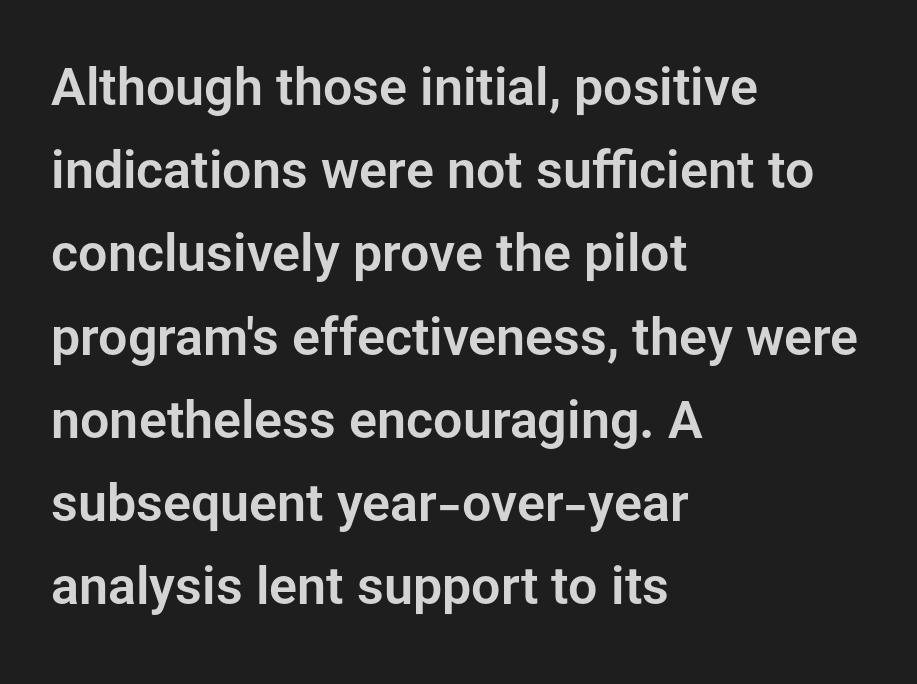
The image shows 52 px sans-serif type, upright; set left-aligned, normal line spacing (1.6x), normal letter spacing, not underlined; low stroke contrast and a medium x-height.
